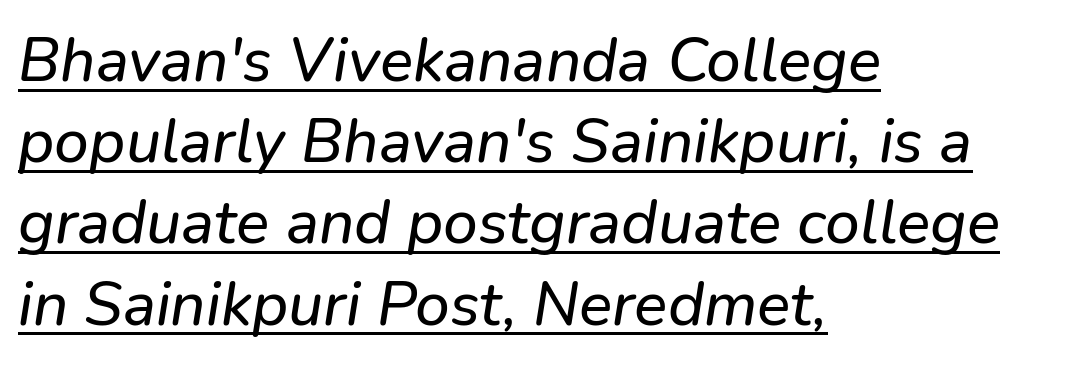
The image shows 62 px sans-serif type; set left-aligned, normal line spacing (1.31x), normal letter spacing, underlined; low stroke contrast and a medium x-height.
